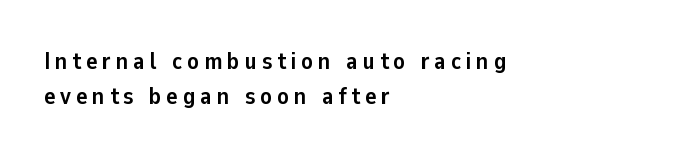
The image shows 24 px bold type, upright; set left-aligned, normal line spacing (1.44x), unusually wide letter spacing (+0.2 em), not underlined.
